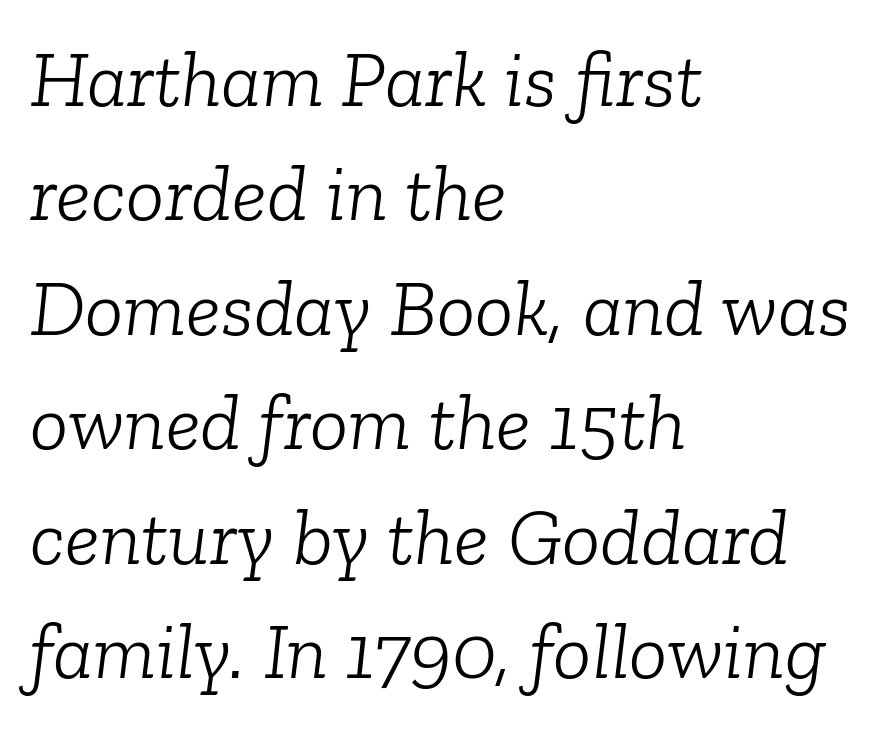
Tracking value appears to be zero — textbook default spacing. These lines are composed in type with serifs. One-word summary of the alignment: left. The passage shown is typed in a proportional face where columns would drift. The space beneath each line is pristine and unruled.
